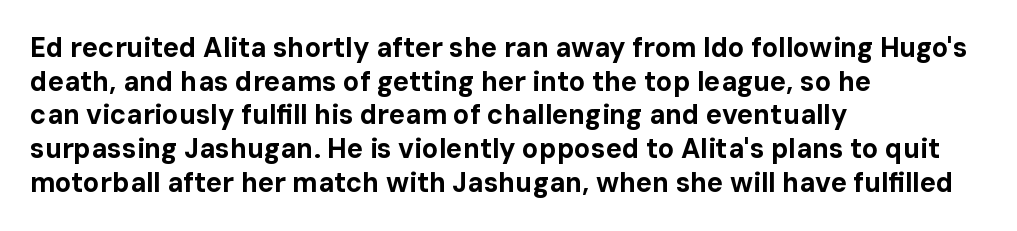
{"italic": "no", "bold": "yes", "underline": "no", "align": "left", "line_spacing": "normal", "line_spacing_ratio": 1.25, "letter_spacing": "normal", "letter_spacing_em": 0.0, "glyph_px": 27}
